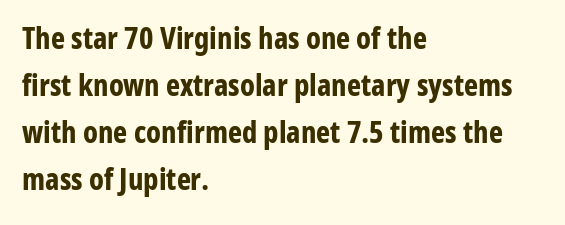
The image shows 30 px bold, condensed sans-serif type, upright; set left-aligned, normal line spacing (1.57x), normal letter spacing, not underlined; low stroke contrast and a medium x-height.
